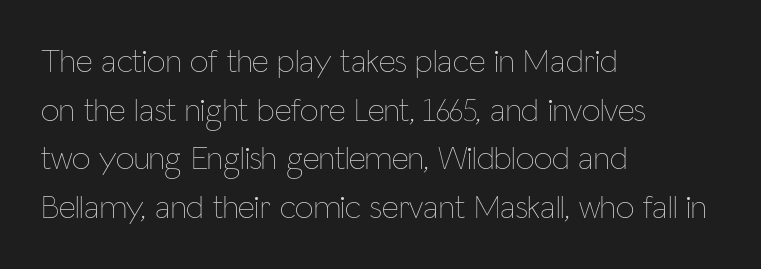
Q: Is the text bold? A: No.
Q: Is the text italic (slanted)? A: No, it is upright.
Q: Is the text underlined? A: No.
Q: How is the paragraph aligned? A: Left-aligned.
Q: Is the spacing between letters normal or unusually wide? A: Normal.
Q: Is the spacing between lines tight, normal or loose? A: Normal.
Q: Width (condensed, normal, or wide)? A: Condensed.
Q: Stroke contrast? A: Low.
Q: x-height? A: Medium.
Q: Monospaced? A: No.
